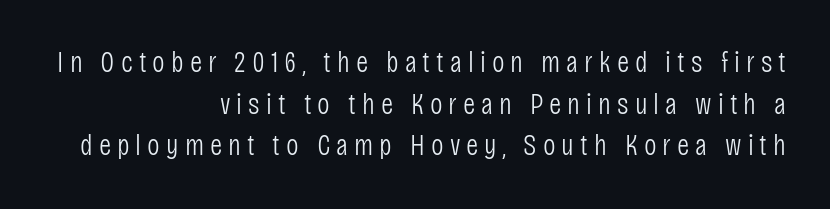
The image shows 30 px light, condensed sans-serif type, upright; set right-aligned, normal line spacing (1.39x), unusually wide letter spacing (+0.2 em), not underlined; low stroke contrast and a large x-height.
